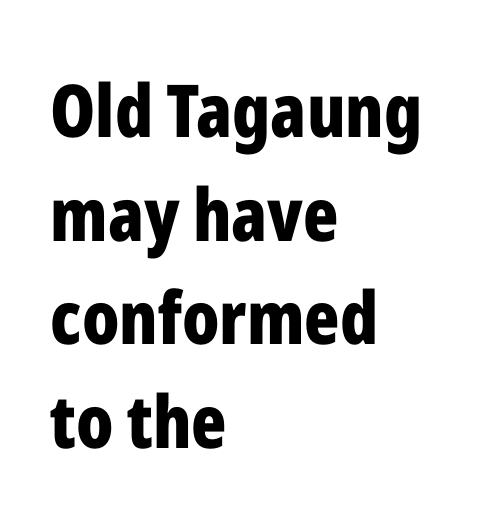
{"serif": "no", "italic": "no", "bold": "yes", "weight": "bold", "width": "condensed", "stroke_contrast": "low", "x_height": "medium", "monospaced": "no", "underline": "no", "align": "left", "line_spacing": "normal", "line_spacing_ratio": 1.42, "letter_spacing": "normal", "letter_spacing_em": 0.0, "glyph_px": 73}
